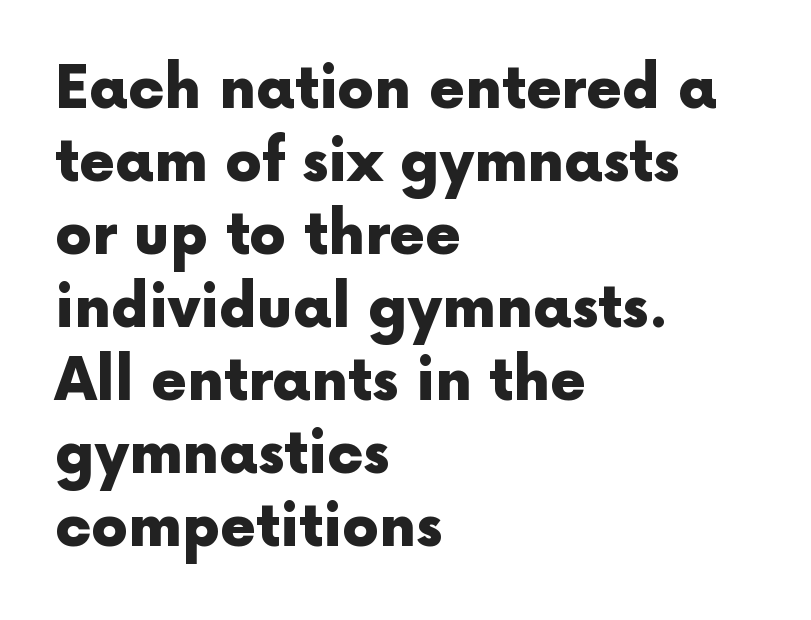
The image shows 58 px heavy sans-serif type, upright; set left-aligned, normal line spacing (1.26x), normal letter spacing, not underlined; a medium x-height.
